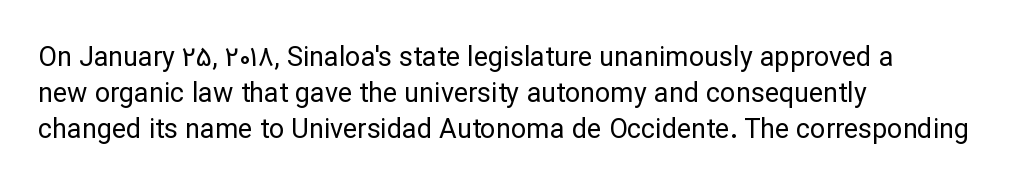
{"italic": "no", "bold": "no", "underline": "no", "align": "left", "line_spacing": "normal", "line_spacing_ratio": 1.34, "letter_spacing": "normal", "letter_spacing_em": 0.0, "glyph_px": 27}
